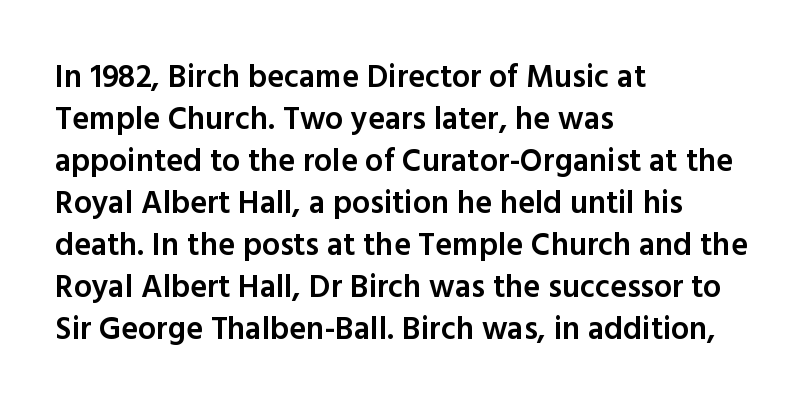
{"serif": "no", "italic": "no", "bold": "semi", "weight": "semibold", "width": "normal", "x_height": "medium", "monospaced": "no", "underline": "no", "align": "left", "line_spacing": "normal", "line_spacing_ratio": 1.31, "letter_spacing": "normal", "letter_spacing_em": 0.0, "glyph_px": 32}
